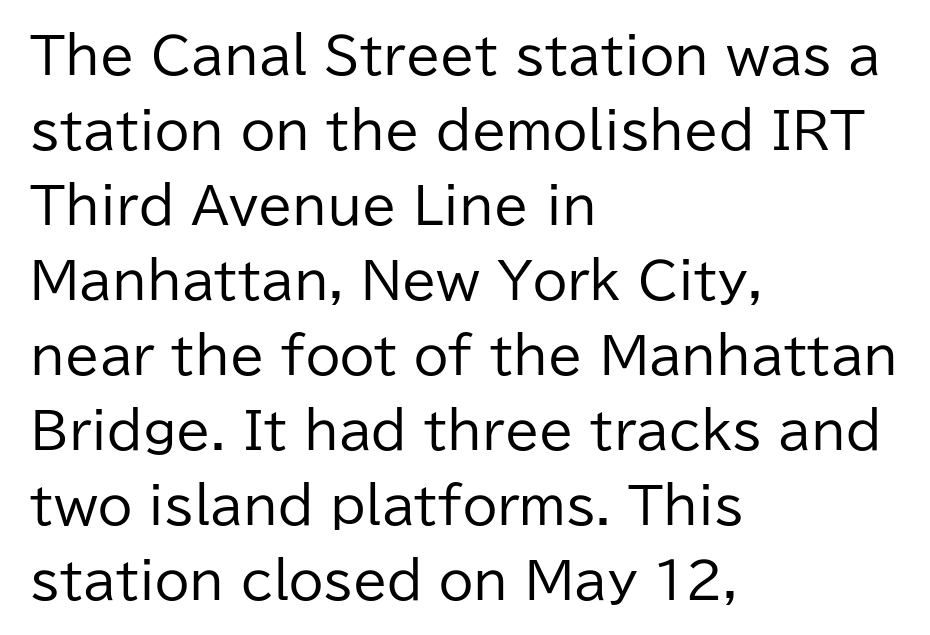
Q: Is the text bold? A: No.
Q: Is the text italic (slanted)? A: No, it is upright.
Q: Is the typeface a serif or a sans-serif typeface? A: Sans-serif.
Q: Is the text underlined? A: No.
Q: How is the paragraph aligned? A: Left-aligned.
Q: Is the spacing between letters normal or unusually wide? A: Normal.
Q: Is the spacing between lines tight, normal or loose? A: Normal.
Q: Width (condensed, normal, or wide)? A: Normal.
Q: Stroke contrast? A: Low.
Q: x-height? A: Medium.
Q: Monospaced? A: No.
